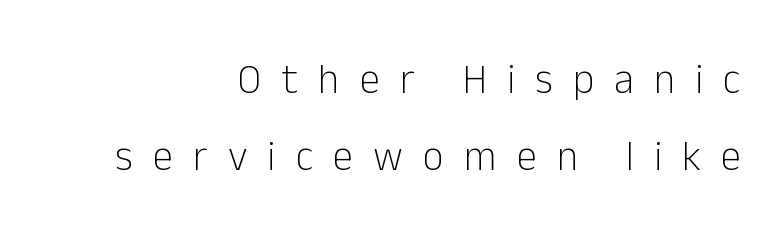
{"serif": "no", "italic": "no", "bold": "no", "weight": "light", "width": "normal", "stroke_contrast": "low", "x_height": "medium", "monospaced": "no", "underline": "no", "align": "right", "line_spacing_ratio": 1.89, "letter_spacing": "wide", "letter_spacing_em": 0.49, "glyph_px": 41}
